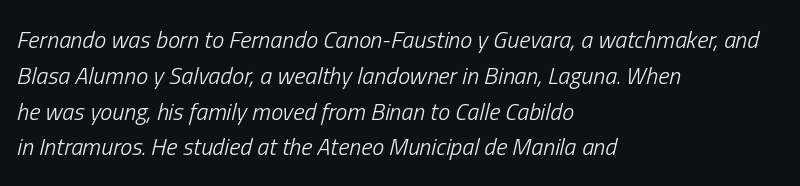
The image shows 24 px text type, italic (leaning right); set left-aligned, normal line spacing (1.49x), normal letter spacing, not underlined.
